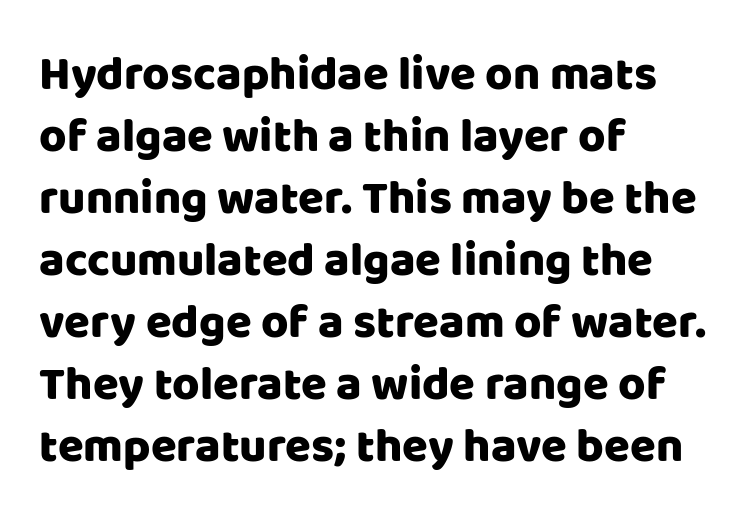
The image shows 47 px sans-serif type, upright; set left-aligned, normal line spacing (1.32x), normal letter spacing, not underlined; low stroke contrast and a large x-height.
